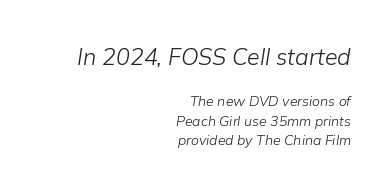
Q: Is the text bold? A: No.
Q: Is the text italic (slanted)? A: Yes, it leans right by about 9 degrees.
Q: Is the text underlined? A: No.
Q: How is the paragraph aligned? A: Right-aligned.
Q: Is the spacing between letters normal or unusually wide? A: Normal.
Q: Is the spacing between lines tight, normal or loose? A: Normal.
Q: Which block of text is set in a larger size, the first (top) or the second (bottom)? A: The first (top) one.
